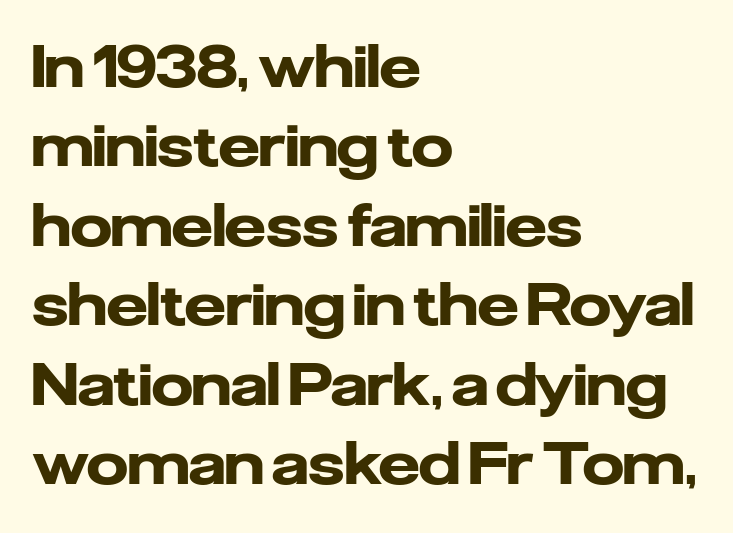
{"serif": "no", "italic": "no", "bold": "yes", "weight": "heavy", "width": "normal", "stroke_contrast": "low", "x_height": "medium", "monospaced": "no", "underline": "no", "align": "left", "line_spacing": "normal", "line_spacing_ratio": 1.37, "letter_spacing": "normal", "letter_spacing_em": 0.0, "glyph_px": 58}
